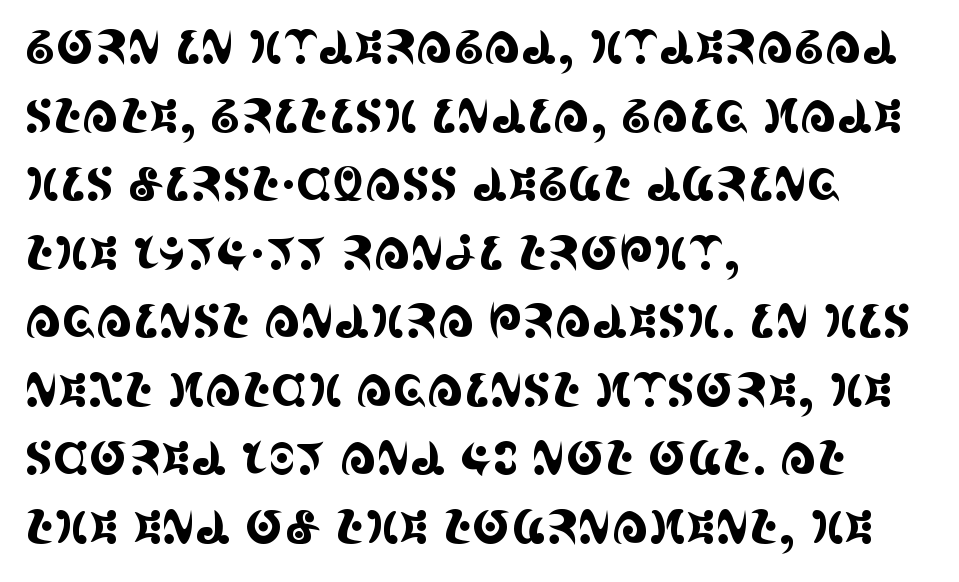
{"serif": "yes", "italic": "no", "width": "condensed", "x_height": "large", "monospaced": "no", "underline": "no", "align": "left", "line_spacing": "normal", "line_spacing_ratio": 1.49, "letter_spacing": "normal", "letter_spacing_em": 0.0, "glyph_px": 46}
